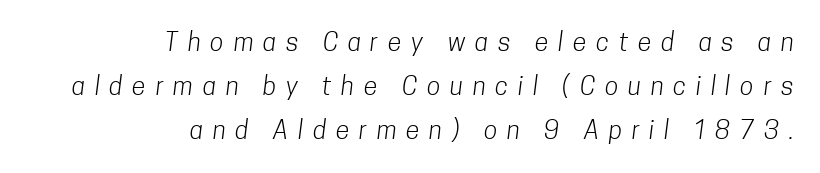
{"bold": "no", "underline": "no", "align": "right", "line_spacing_ratio": 1.77, "letter_spacing": "wide", "letter_spacing_em": 0.39, "glyph_px": 25}
